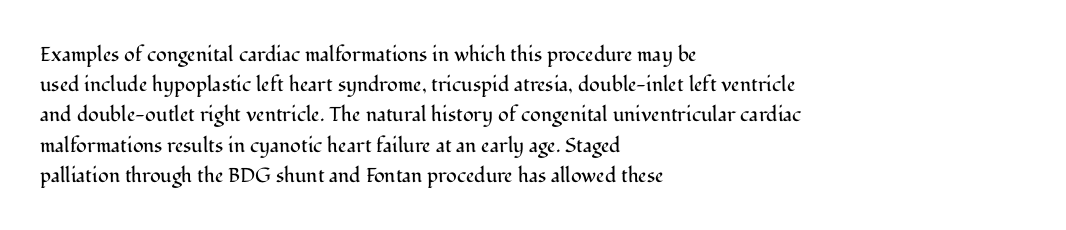
What stands out about the letter spacing? Nothing — it is the standard amount. The axis of the letterforms is exactly vertical. Check the space under the baseline: it is left empty. Evenly set lines give the paragraph a standard silhouette.
